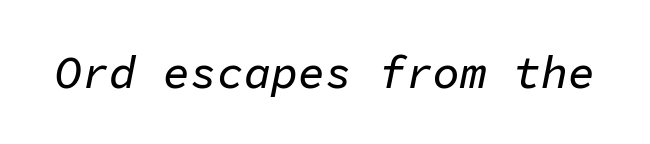
Q: Is the text italic (slanted)? A: Yes, it leans right by about 11 degrees.
Q: Is the text underlined? A: No.
Q: Is the spacing between letters normal or unusually wide? A: Normal.
Q: Width (condensed, normal, or wide)? A: Normal.
Q: Stroke contrast? A: Low.
Q: x-height? A: Medium.
Q: Monospaced? A: Yes.
